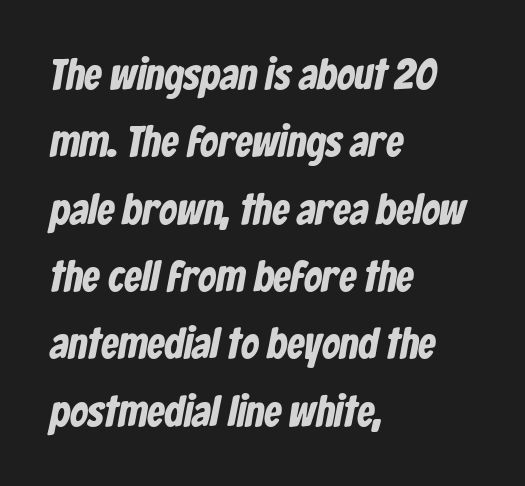
Q: Is the typeface a serif or a sans-serif typeface? A: Sans-serif.
Q: Is the text underlined? A: No.
Q: How is the paragraph aligned? A: Left-aligned.
Q: Is the spacing between letters normal or unusually wide? A: Normal.
Q: Is the spacing between lines tight, normal or loose? A: Normal.
Q: Width (condensed, normal, or wide)? A: Condensed.
Q: Stroke contrast? A: Low.
Q: x-height? A: Medium.
Q: Monospaced? A: No.
